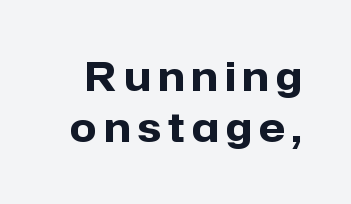
The image shows 39 px heavy sans-serif type, upright; set normal line spacing (1.32x), not underlined; low stroke contrast and a medium x-height.
